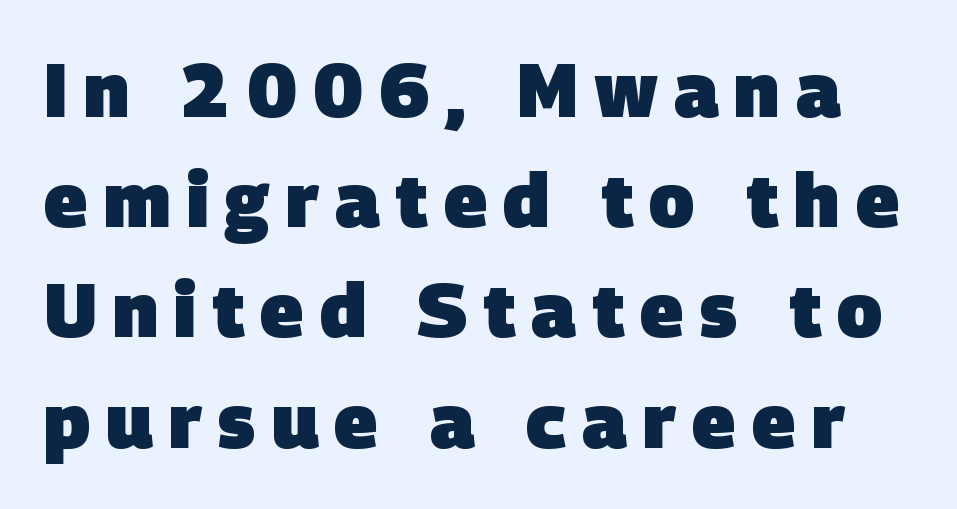
Q: Is the text bold? A: Yes.
Q: Is the typeface a serif or a sans-serif typeface? A: Sans-serif.
Q: Is the text underlined? A: No.
Q: Is the spacing between letters normal or unusually wide? A: Unusually wide.
Q: Is the spacing between lines tight, normal or loose? A: Normal.
Q: Width (condensed, normal, or wide)? A: Normal.
Q: Stroke contrast? A: Low.
Q: x-height? A: Large.
Q: Monospaced? A: No.
